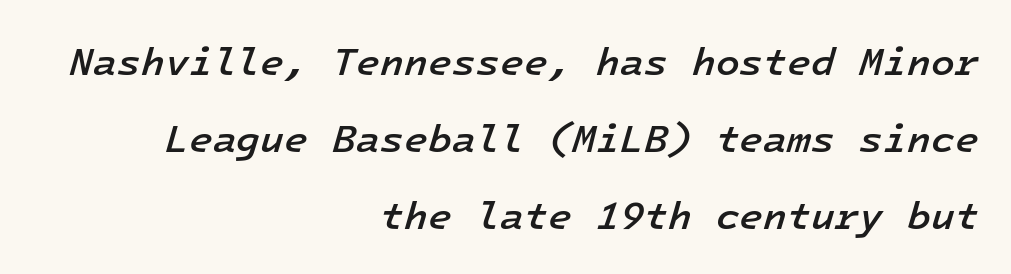
{"italic": "yes", "lean": "right", "slant_degrees": 16, "bold": "semi", "weight": "semibold", "width": "normal", "stroke_contrast": "low", "x_height": "medium", "monospaced": "yes", "underline": "no", "align": "right", "line_spacing": "loose", "line_spacing_ratio": 1.98, "letter_spacing": "normal", "letter_spacing_em": 0.0, "glyph_px": 39}
